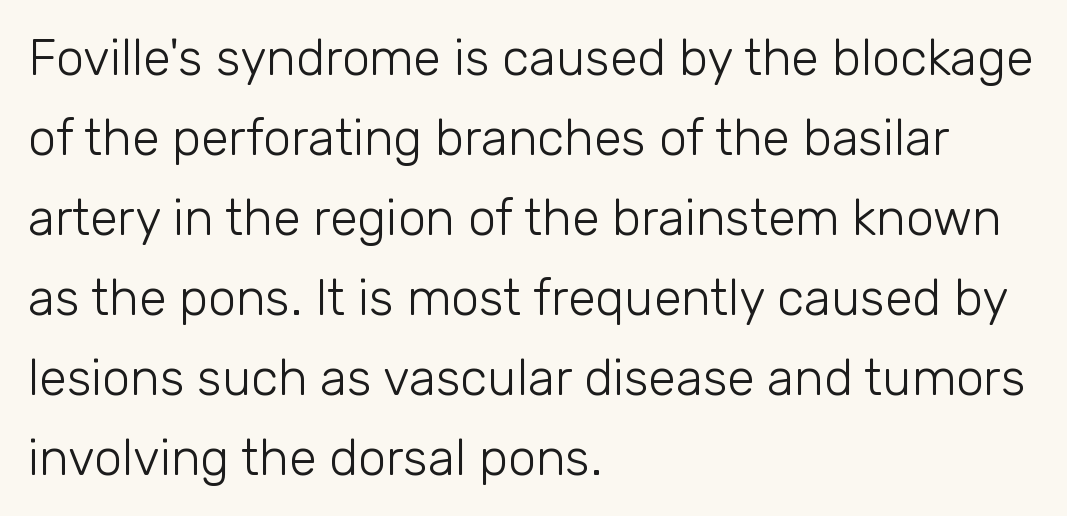
Designer's note — italics off, roman on. A clean baseline with only descenders dipping below it. The rendering uses natural spacing where letterforms have individual widths. Spacing between characters is what you'd get straight out of the box.
